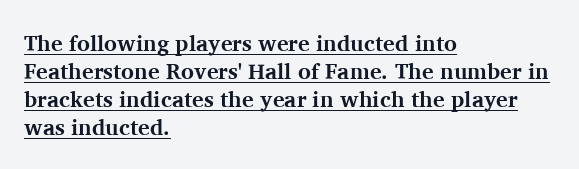
{"italic": "no", "bold": "yes", "underline": "yes", "align": "left", "line_spacing": "normal", "line_spacing_ratio": 1.27, "letter_spacing": "normal", "letter_spacing_em": 0.0, "glyph_px": 22}
